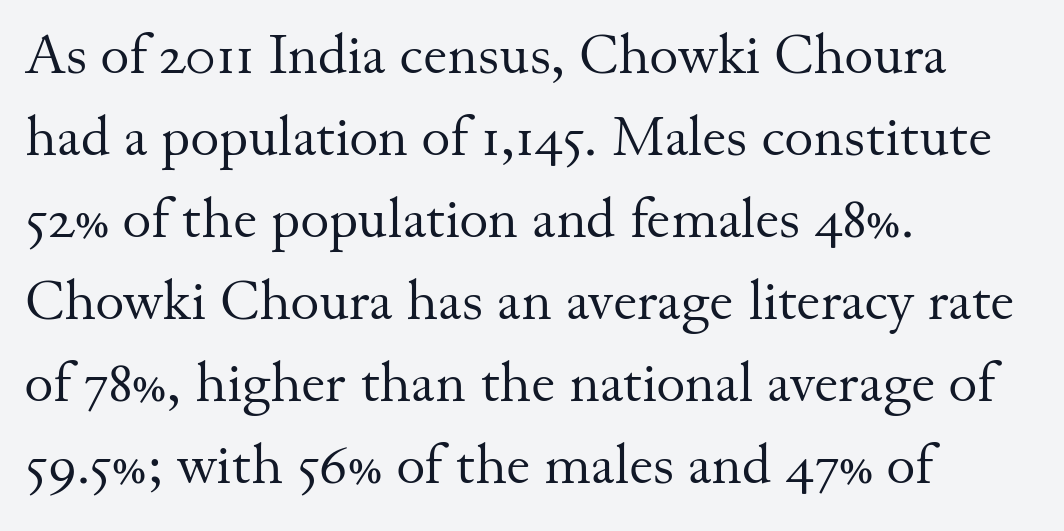
{"serif": "yes", "italic": "no", "bold": "no", "weight": "regular", "width": "normal", "stroke_contrast": "medium", "x_height": "small", "monospaced": "no", "underline": "no", "align": "left", "line_spacing": "normal", "line_spacing_ratio": 1.49, "letter_spacing": "normal", "letter_spacing_em": 0.0, "glyph_px": 55}
